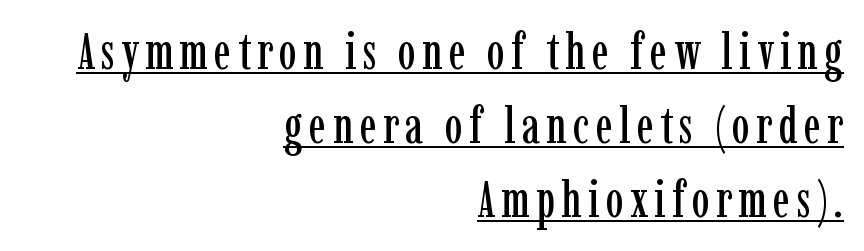
{"serif": "yes", "italic": "no", "width": "condensed", "stroke_contrast": "low", "x_height": "medium", "monospaced": "no", "underline": "yes", "align": "right", "line_spacing": "normal", "line_spacing_ratio": 1.48, "glyph_px": 50}
